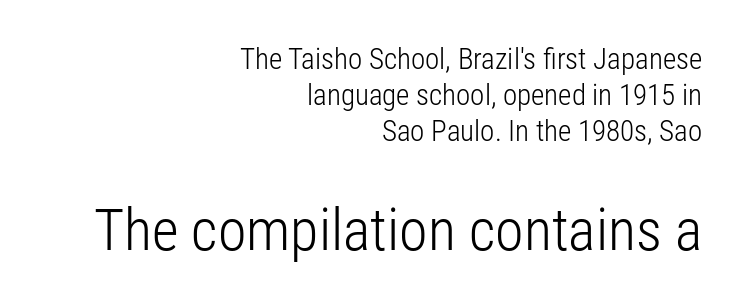
Note: no serifs on the glyphs. Inter-character spacing is left at the font's built-in metrics. Rule under the text: the space is simply empty. These two chunks differ in scale, with the bottom chunk taking the larger measure. The letters advance in unequal steps, a hallmark of proportional type.
